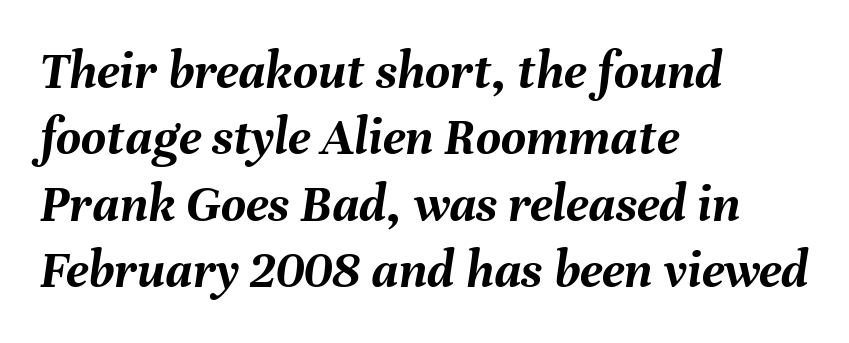
Looking at the ascenders, they clearly lean. The face used here is proportionally spaced, like ordinary book or web type. Heft: maximum for text — a bold. Short and long lines alike share a common starting point at left. Descenders hang freely into open space. The rendering keeps characters at their native spacing.
